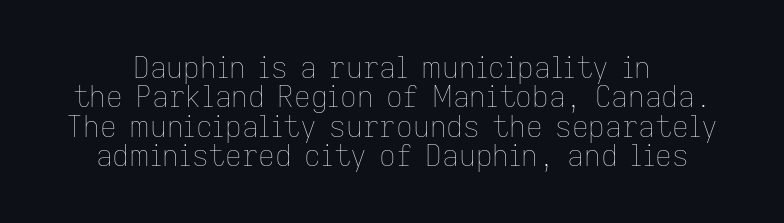
Q: Is the text bold? A: No.
Q: Is the text italic (slanted)? A: No, it is upright.
Q: Is the text underlined? A: No.
Q: Is the spacing between letters normal or unusually wide? A: Normal.
Q: Is the spacing between lines tight, normal or loose? A: Tight.
Q: Width (condensed, normal, or wide)? A: Normal.
Q: Stroke contrast? A: Low.
Q: x-height? A: Medium.
Q: Monospaced? A: No.
